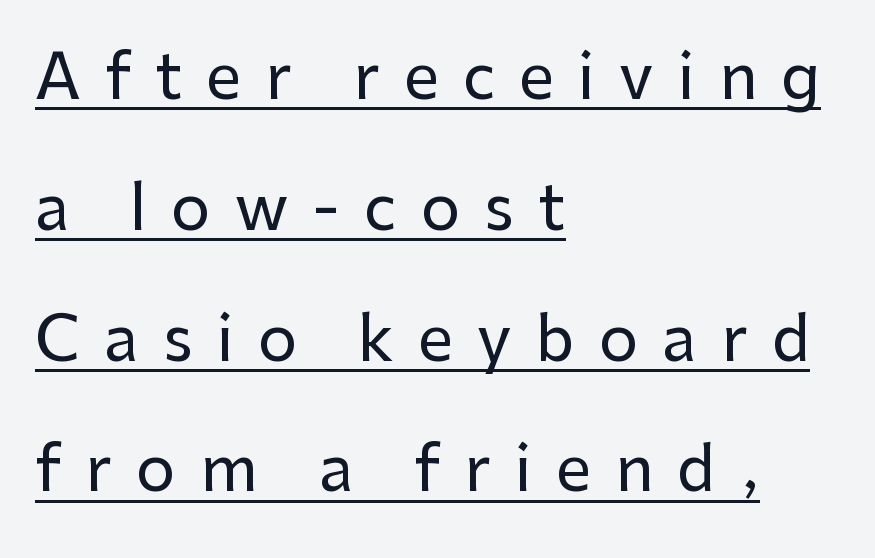
{"serif": "no", "italic": "no", "width": "normal", "stroke_contrast": "low", "x_height": "medium", "monospaced": "no", "underline": "yes", "align": "left", "line_spacing": "loose", "line_spacing_ratio": 2.11, "letter_spacing": "wide", "letter_spacing_em": 0.39, "glyph_px": 62}
